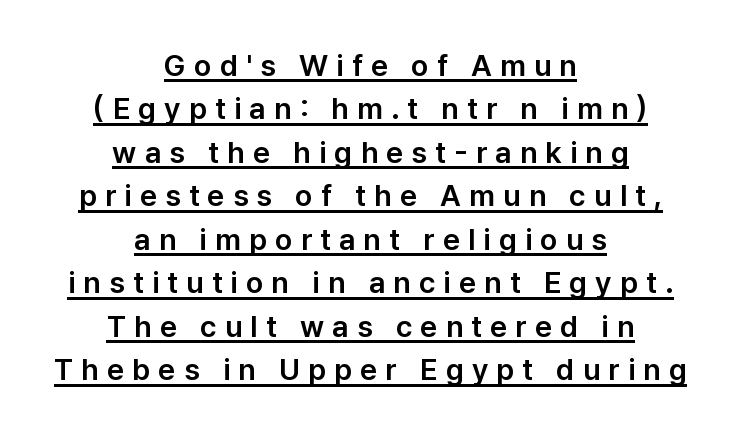
{"serif": "no", "italic": "no", "width": "normal", "stroke_contrast": "low", "x_height": "medium", "monospaced": "no", "underline": "yes", "align": "center", "line_spacing": "normal", "line_spacing_ratio": 1.45, "letter_spacing": "wide", "letter_spacing_em": 0.27, "glyph_px": 30}
